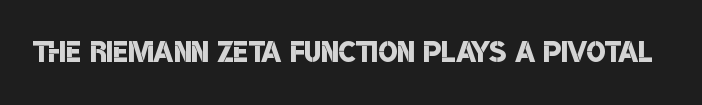
Q: Is the text bold? A: Semi-bold.
Q: Is the typeface a serif or a sans-serif typeface? A: Sans-serif.
Q: Is the text underlined? A: No.
Q: Is the spacing between letters normal or unusually wide? A: Normal.
Q: Width (condensed, normal, or wide)? A: Condensed.
Q: Stroke contrast? A: Low.
Q: x-height? A: Large.
Q: Monospaced? A: No.
